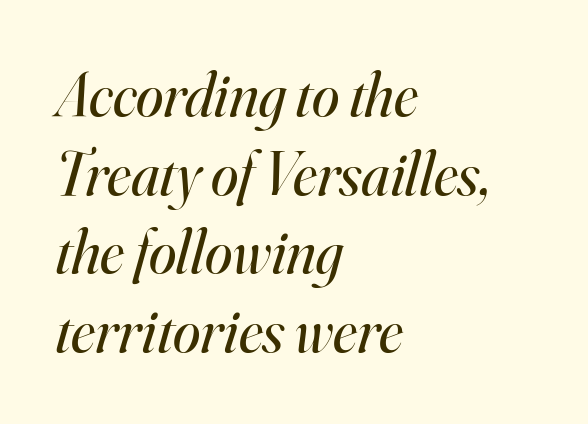
Classification — serif. These lines keep a tight, regular rhythm from letter to letter. This rendering uses left alignment, leaving the right contour irregular. If you drew a line through each stem, it would be angled.
